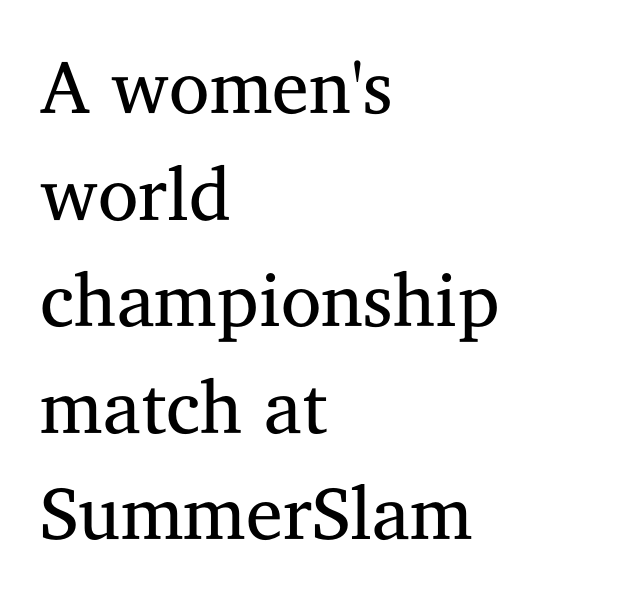
The weight tops out at a normal text grade. Reading down the column, the eye jumps a familiar distance to each next line. Italic? Not at all — the glyphs are vertical. The letters advance in unequal steps, a hallmark of proportional type. The paragraph shown leans on its left margin.
